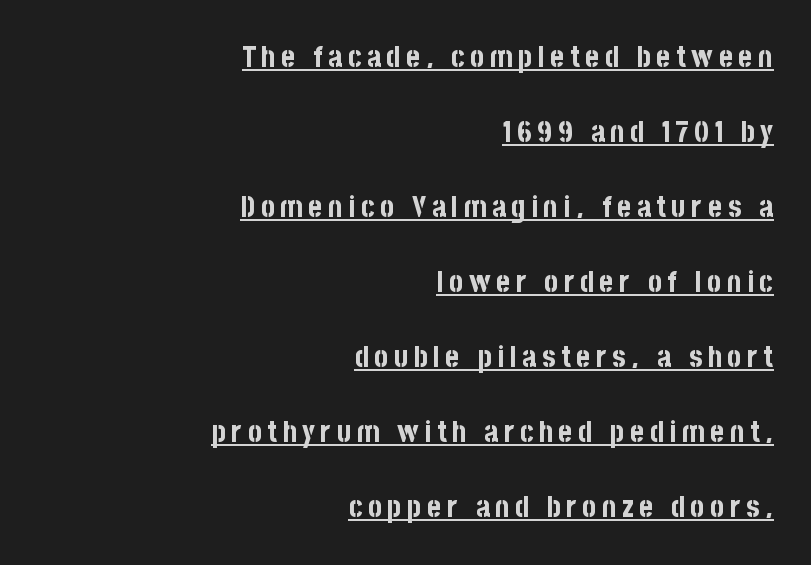
A dark, heavy texture on the line: the type is bold. All the whitespace from short lines collects on the left. A sans-serif font was chosen for this passage. A typesetter would call this leading open, well beyond the default. Do the characters align in a grid? No, the font is proportional. The rendering uses the underline text-decoration.
